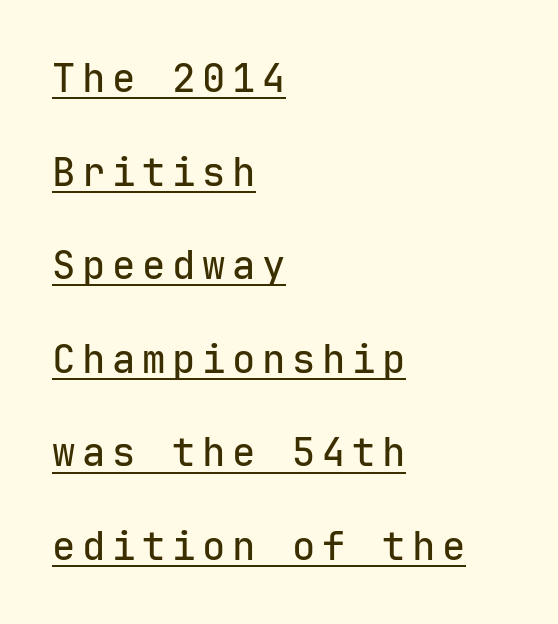
Emphasis is given by a line drawn under the lettering. A classic flush-left, rag-right setting is used for this passage. The lettering holds an erect, upright posture throughout. Here the designer chose a console-style face with uniform glyph widths. The line-height multiplier appears high, well above default. Unlike a traditional serif, this face leaves its strokes unadorned.
